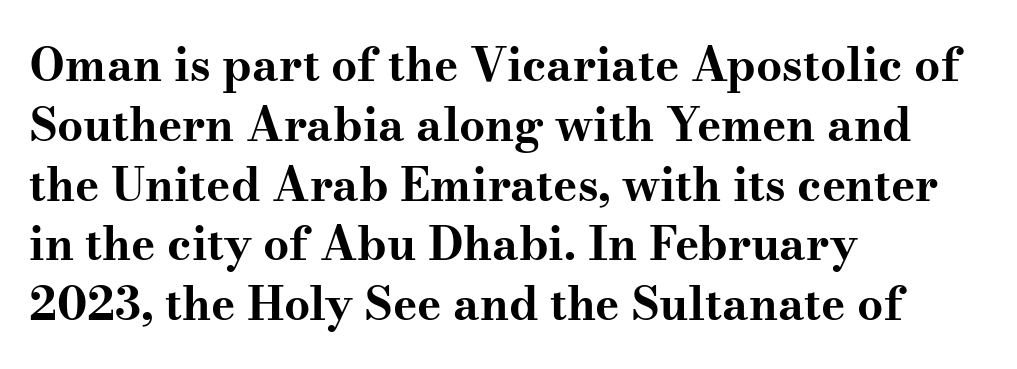
The image shows 46 px bold, wide serif type, upright; set left-aligned, normal line spacing (1.3x), normal letter spacing, not underlined; medium stroke contrast and a small x-height.
